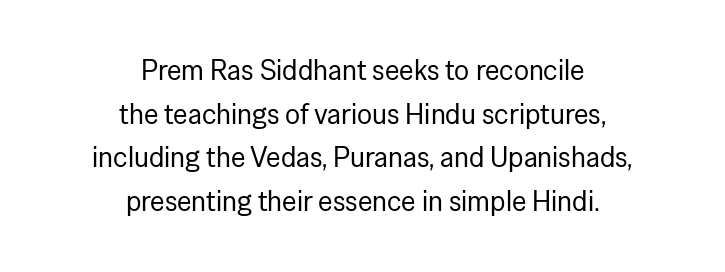
These lines are centered, leaving both edges ragged. The typeface has the unassuming heft of standard copy or less. Looks like regular typesetting: each glyph gets only the width it needs. The space beneath each line is pristine and unruled. These lines sit exactly where default settings would place them. Inter-character spacing is left at the font's built-in metrics.
